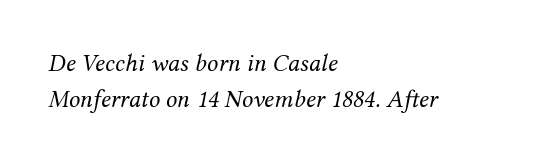
The image shows 25 px text type, italic (leaning right); set left-aligned, normal line spacing (1.46x), normal letter spacing, not underlined.
